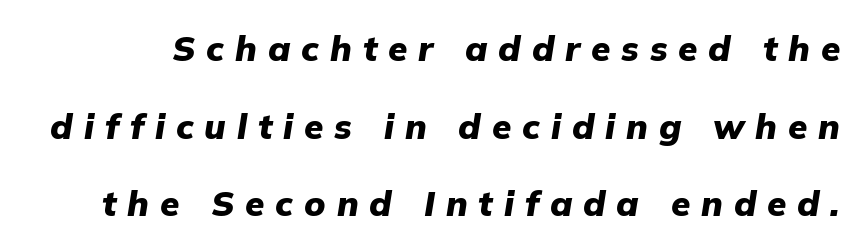
The image shows 35 px heavy type, italic (leaning right); set loose line spacing (2.22x), unusually wide letter spacing (+0.31 em), not underlined; low stroke contrast and a medium x-height.
